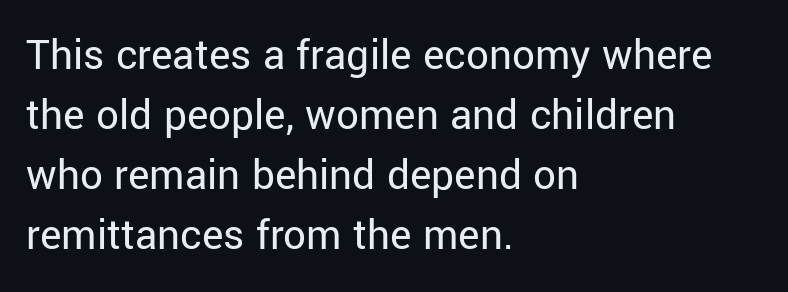
{"serif": "no", "italic": "no", "bold": "no", "weight": "regular", "width": "normal", "stroke_contrast": "low", "x_height": "medium", "monospaced": "no", "underline": "no", "align": "left", "line_spacing": "normal", "line_spacing_ratio": 1.33, "letter_spacing": "normal", "letter_spacing_em": 0.0, "glyph_px": 45}
